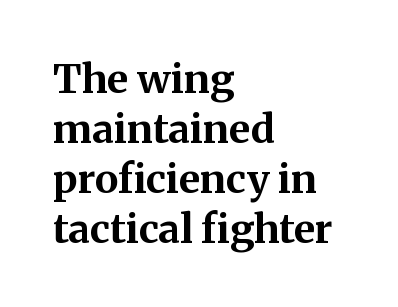
Check the space under the baseline: it is left empty. A typesetter would label this face a serif. Do the characters align in a grid? No, the font is proportional. Vertical strokes here are truly vertical. Characters follow at the spacing the type designer built in. As a designer I'd log this as weight 700, bold.
